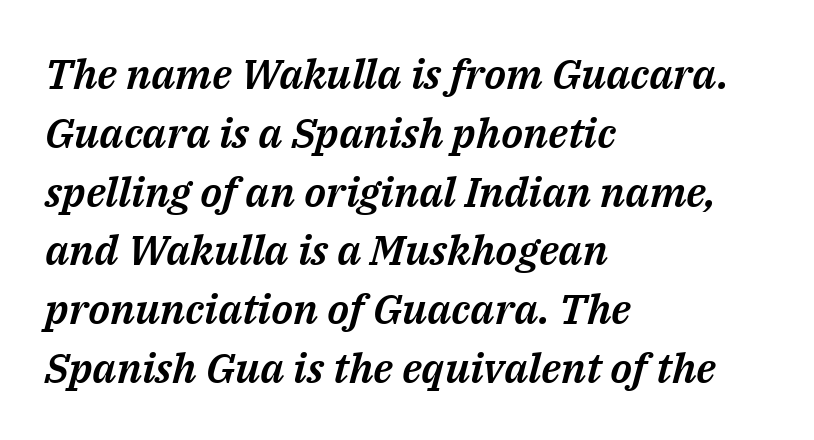
{"italic": "yes", "lean": "right", "slant_degrees": 14, "width": "normal", "stroke_contrast": "medium", "x_height": "medium", "monospaced": "no", "underline": "no", "align": "left", "line_spacing": "normal", "line_spacing_ratio": 1.4, "letter_spacing": "normal", "letter_spacing_em": 0.0, "glyph_px": 42}
